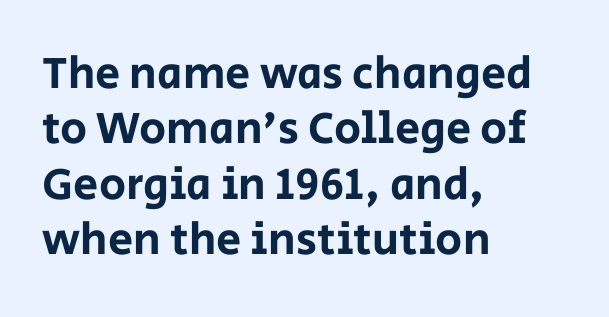
{"serif": "no", "italic": "no", "width": "normal", "stroke_contrast": "low", "x_height": "large", "monospaced": "no", "underline": "no", "align": "left", "line_spacing_ratio": 1.23, "letter_spacing": "normal", "letter_spacing_em": 0.0, "glyph_px": 45}
